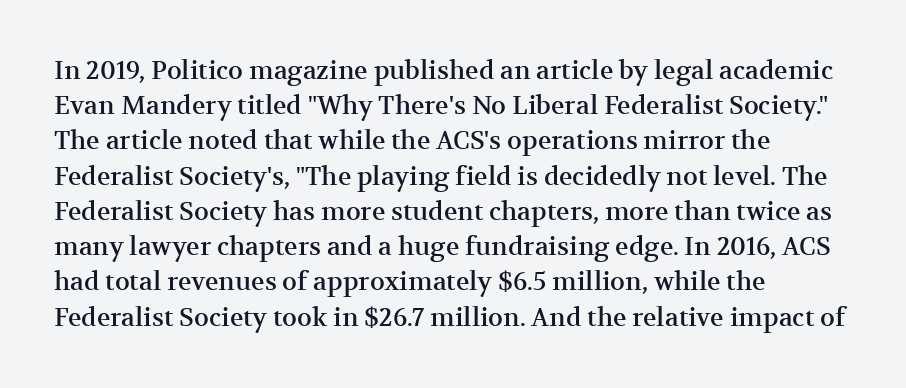
{"italic": "no", "underline": "no", "align": "left", "line_spacing": "normal", "line_spacing_ratio": 1.41, "letter_spacing": "normal", "letter_spacing_em": 0.0, "glyph_px": 25}
